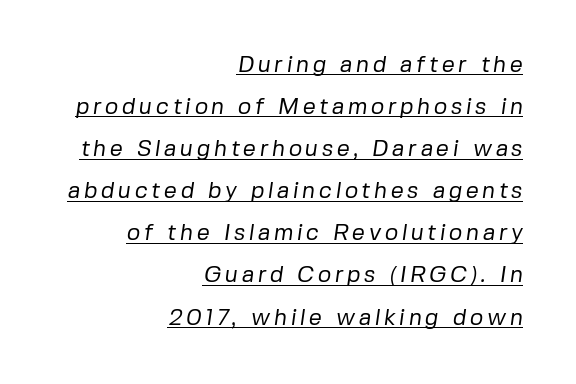
The image shows 23 px text type; set right-aligned, line spacing 1.83x, underlined.
